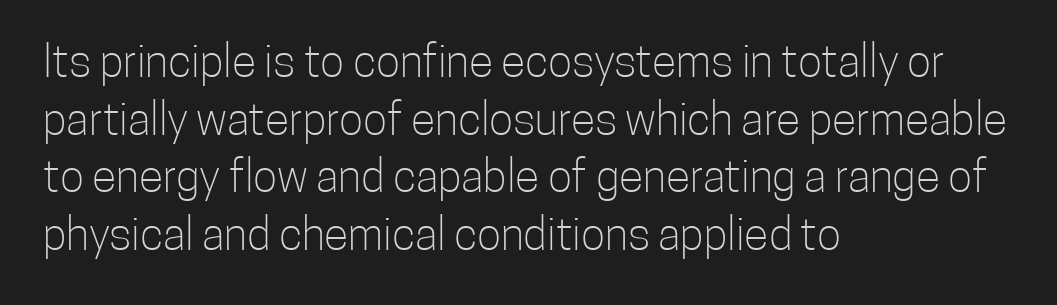
The image shows 45 px light, condensed sans-serif type, upright; set left-aligned, normal line spacing (1.28x), normal letter spacing, not underlined; low stroke contrast and a medium x-height.
